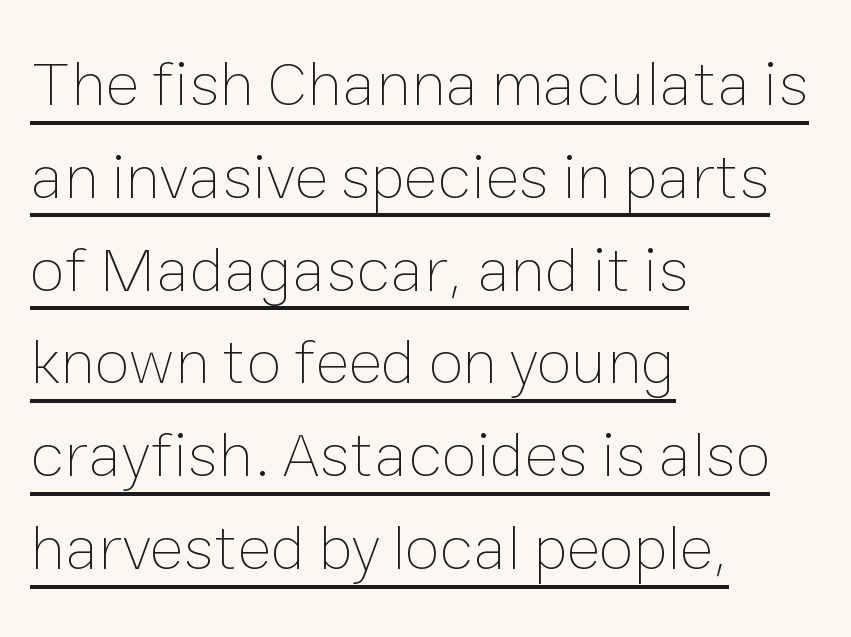
{"italic": "no", "bold": "no", "weight": "thin", "width": "normal", "stroke_contrast": "low", "x_height": "medium", "monospaced": "no", "underline": "yes", "align": "left", "line_spacing": "normal", "line_spacing_ratio": 1.45, "letter_spacing": "normal", "letter_spacing_em": 0.0, "glyph_px": 64}
